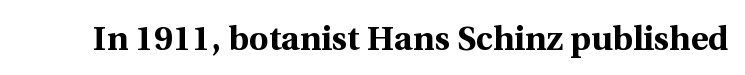
The type is set solid horizontally, with unmodified tracking. Weight check: bold — yes, fully. No word sits above an underline. Style check: upright. A serif font was chosen for this passage. You could not count columns in this text — the font is proportionally spaced.
